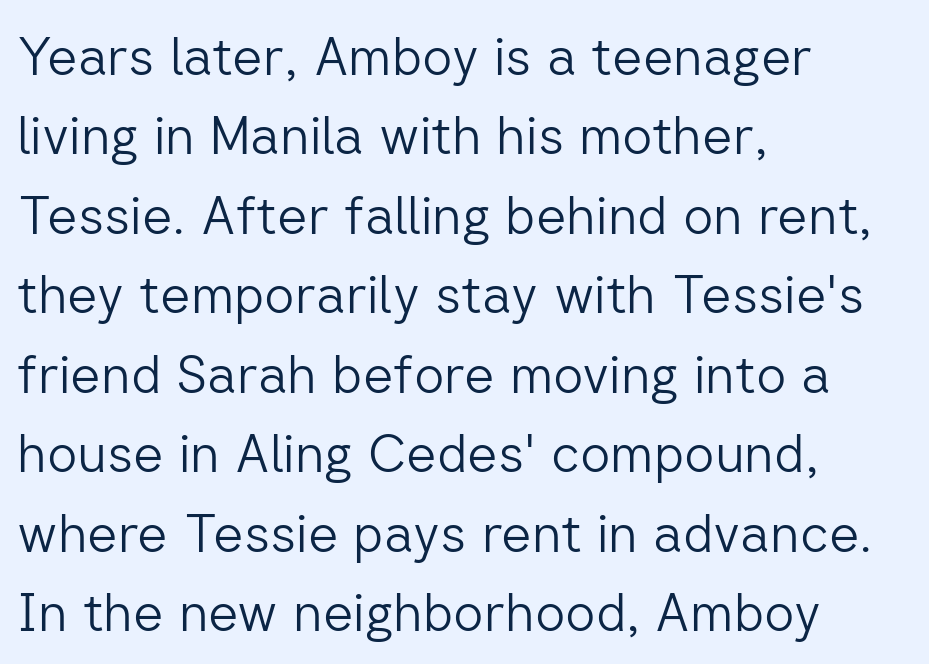
{"serif": "no", "italic": "no", "bold": "no", "weight": "light", "width": "normal", "stroke_contrast": "low", "x_height": "medium", "monospaced": "no", "underline": "no", "align": "left", "line_spacing": "normal", "line_spacing_ratio": 1.5, "letter_spacing": "normal", "letter_spacing_em": 0.0, "glyph_px": 53}
